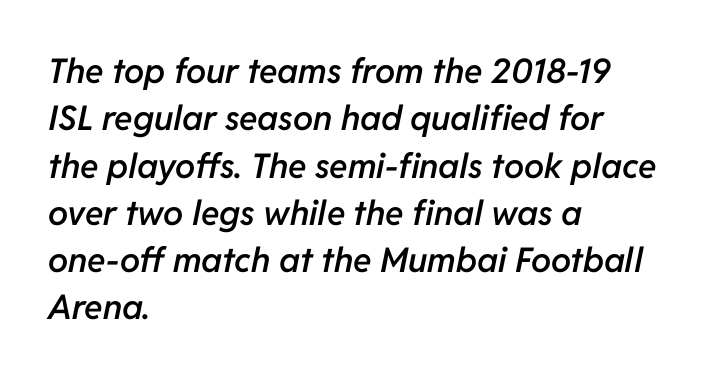
Q: Is the text bold? A: Semi-bold.
Q: Is the text italic (slanted)? A: Yes, it leans right by about 11 degrees.
Q: Is the text underlined? A: No.
Q: How is the paragraph aligned? A: Left-aligned.
Q: Is the spacing between letters normal or unusually wide? A: Normal.
Q: Is the spacing between lines tight, normal or loose? A: Normal.
Q: Width (condensed, normal, or wide)? A: Normal.
Q: Stroke contrast? A: Low.
Q: x-height? A: Medium.
Q: Monospaced? A: No.
